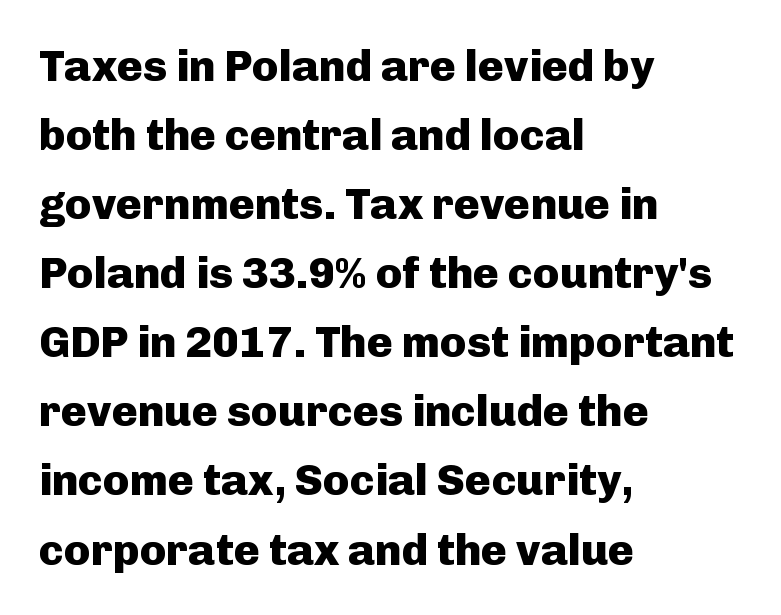
{"serif": "no", "italic": "no", "bold": "yes", "weight": "heavy", "width": "normal", "stroke_contrast": "low", "x_height": "medium", "monospaced": "no", "underline": "no", "align": "left", "line_spacing": "normal", "line_spacing_ratio": 1.57, "letter_spacing": "normal", "letter_spacing_em": 0.0, "glyph_px": 44}
